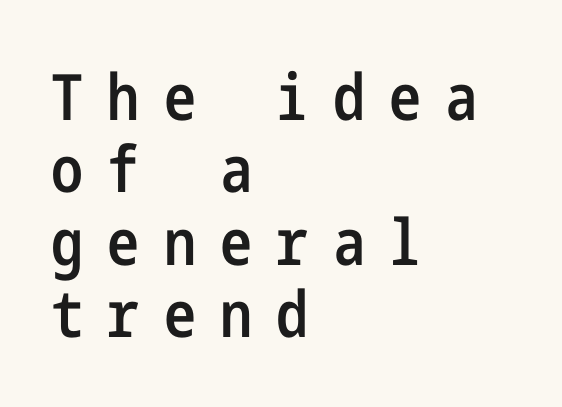
{"serif": "no", "italic": "no", "bold": "semi", "weight": "semibold", "width": "condensed", "stroke_contrast": "low", "x_height": "medium", "underline": "no", "align": "left", "line_spacing": "tight", "line_spacing_ratio": 1.13, "letter_spacing": "wide", "letter_spacing_em": 0.38, "glyph_px": 64}
